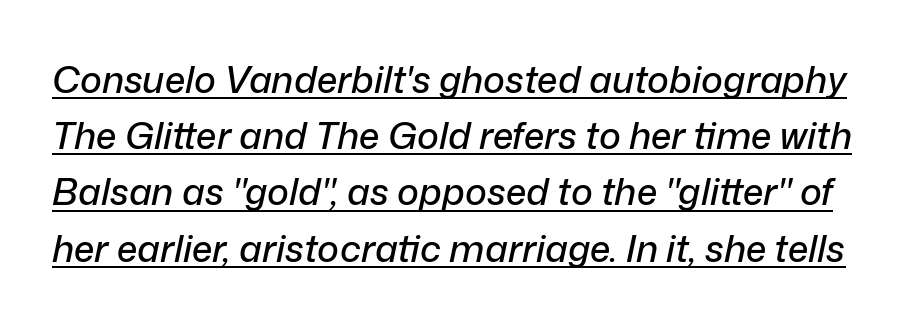
Q: Is the text italic (slanted)? A: Yes, it leans right by about 12 degrees.
Q: Is the text underlined? A: Yes.
Q: Is the spacing between letters normal or unusually wide? A: Normal.
Q: Is the spacing between lines tight, normal or loose? A: Normal.
Q: Width (condensed, normal, or wide)? A: Normal.
Q: Stroke contrast? A: Low.
Q: x-height? A: Medium.
Q: Monospaced? A: No.
